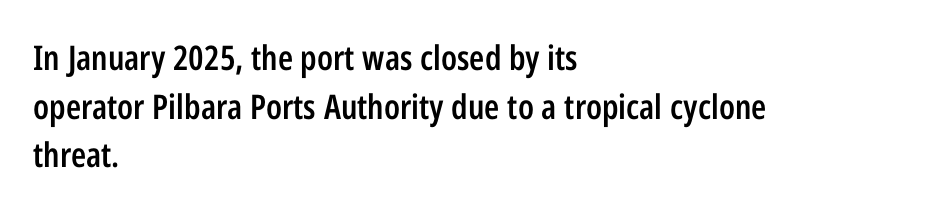
{"serif": "no", "italic": "no", "bold": "semi", "weight": "semibold", "width": "condensed", "stroke_contrast": "low", "x_height": "medium", "monospaced": "no", "underline": "no", "align": "left", "line_spacing": "normal", "line_spacing_ratio": 1.43, "letter_spacing": "normal", "letter_spacing_em": 0.0, "glyph_px": 34}
